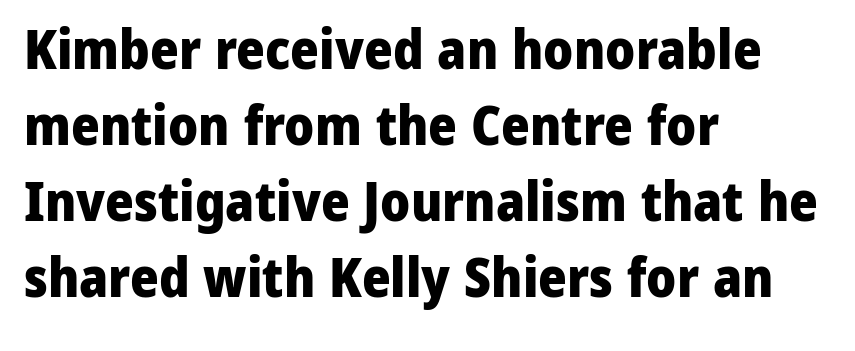
The image shows 55 px heavy sans-serif type, upright; set left-aligned, normal line spacing (1.38x), normal letter spacing, not underlined; low stroke contrast and a medium x-height.
